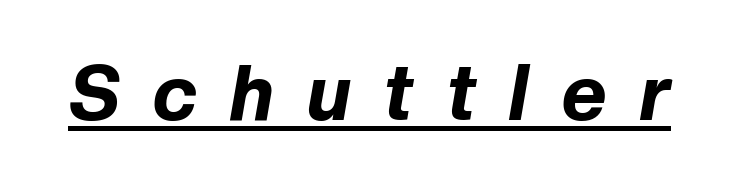
{"italic": "yes", "lean": "right", "slant_degrees": 10, "bold": "yes", "weight": "bold", "width": "normal", "stroke_contrast": "low", "x_height": "medium", "monospaced": "no", "underline": "yes", "letter_spacing": "wide", "letter_spacing_em": 0.44, "glyph_px": 77}
